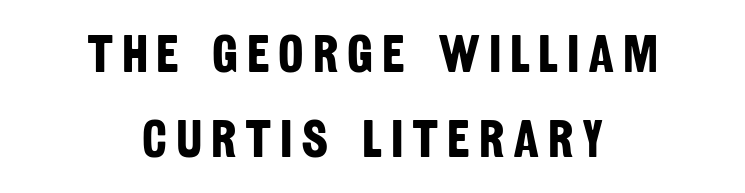
Q: Is the text bold? A: Yes.
Q: Is the typeface a serif or a sans-serif typeface? A: Sans-serif.
Q: Is the text underlined? A: No.
Q: How is the paragraph aligned? A: Centered.
Q: Is the spacing between lines tight, normal or loose? A: Normal.
Q: Width (condensed, normal, or wide)? A: Condensed.
Q: Stroke contrast? A: Low.
Q: x-height? A: Large.
Q: Monospaced? A: No.
